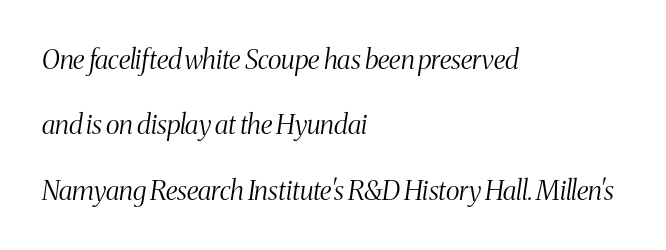
{"italic": "yes", "lean": "right", "slant_degrees": 8, "bold": "no", "underline": "no", "align": "left", "line_spacing": "loose", "line_spacing_ratio": 2.42, "letter_spacing": "normal", "letter_spacing_em": 0.0, "glyph_px": 27}
